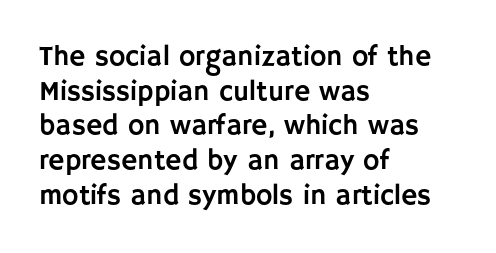
The image shows 28 px sans-serif type, upright; set left-aligned, line spacing 1.24x, normal letter spacing, not underlined; low stroke contrast and a large x-height.
